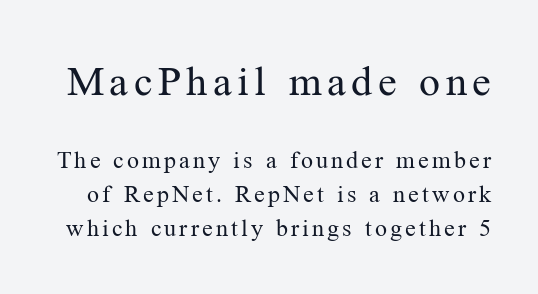
Q: Is the text bold? A: No.
Q: Is the text italic (slanted)? A: No, it is upright.
Q: Is the typeface a serif or a sans-serif typeface? A: Serif.
Q: Is the text underlined? A: No.
Q: Is the spacing between lines tight, normal or loose? A: Normal.
Q: Which block of text is set in a larger size, the first (top) or the second (bottom)? A: The first (top) one.
Q: Width (condensed, normal, or wide)? A: Normal.
Q: Stroke contrast? A: Medium.
Q: x-height? A: Medium.
Q: Monospaced? A: No.
